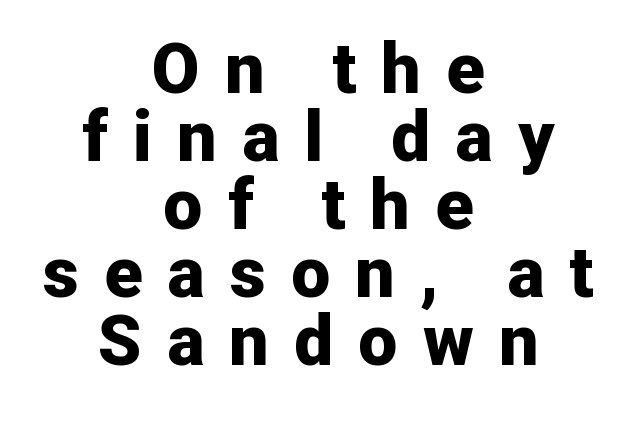
No feet cap the strokes, marking this as sans-serif type. The passage shown is typed in a proportional face where columns would drift. Honestly, the letter spacing is so wide it's the main thing you notice. This rendering features lettering with no underline. Reading down the column, the eye jumps only a short way to each next line. This is heavy type, rendered in bold.
